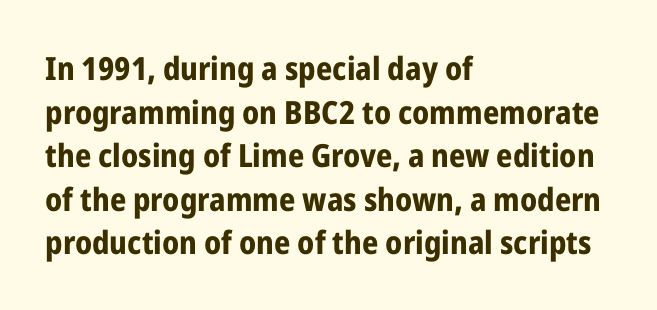
Default kerning and tracking; the words read as compact shapes. This sample is left-justified, so line endings fall wherever the words run out. Here the designer chose a conventional face with non-uniform glyph widths. The letters stand straight up with perfectly vertical stems. The font is running at its bold setting. The area under the type is left untouched.
